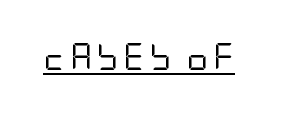
This is not heavy type; no bold has been used. A roman cut, with each character standing at attention. Is there an underline? Yes — a line sits under the letters.
